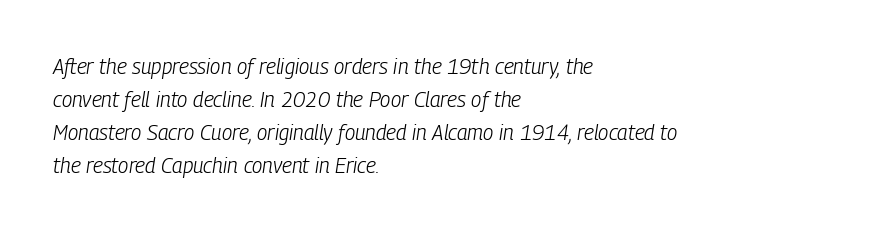
Vertical stems look standard width or narrower in stroke. The passage is arranged the way most books set body copy — flush left. The designer left line spacing at the default. The strip under each line holds only bare page. You could call the tracking neutral — neither tight nor loose.
